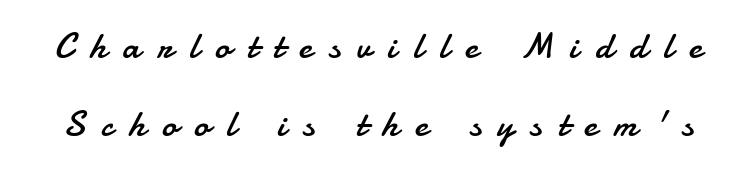
Q: Is the text bold? A: No.
Q: Is the text italic (slanted)? A: Yes.
Q: Is the typeface a serif or a sans-serif typeface? A: Sans-serif.
Q: Is the text underlined? A: No.
Q: Is the spacing between letters normal or unusually wide? A: Unusually wide.
Q: Is the spacing between lines tight, normal or loose? A: Loose.
Q: Width (condensed, normal, or wide)? A: Normal.
Q: Stroke contrast? A: Low.
Q: x-height? A: Small.
Q: Monospaced? A: No.
